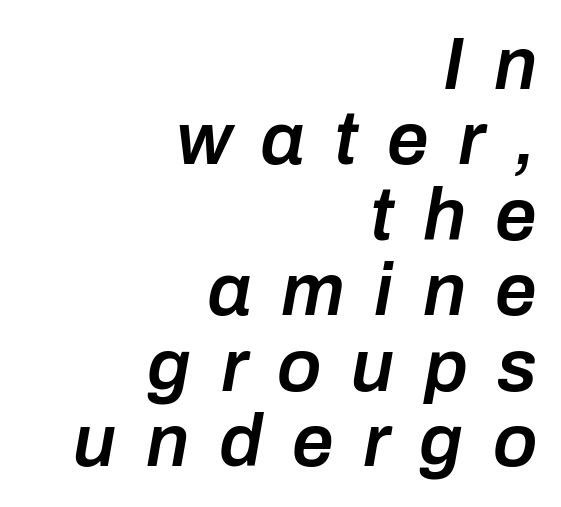
Q: Is the text bold? A: Semi-bold.
Q: Is the text italic (slanted)? A: Yes, it leans right by about 10 degrees.
Q: Is the text underlined? A: No.
Q: How is the paragraph aligned? A: Right-aligned.
Q: Is the spacing between letters normal or unusually wide? A: Unusually wide.
Q: Is the spacing between lines tight, normal or loose? A: Tight.
Q: Width (condensed, normal, or wide)? A: Normal.
Q: Stroke contrast? A: Low.
Q: x-height? A: Medium.
Q: Monospaced? A: No.
